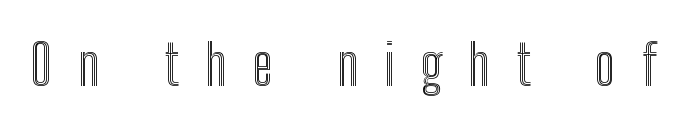
Q: Is the text italic (slanted)? A: No, it is upright.
Q: Is the text underlined? A: No.
Q: Is the spacing between letters normal or unusually wide? A: Unusually wide.
Q: Width (condensed, normal, or wide)? A: Condensed.
Q: x-height? A: Medium.
Q: Monospaced? A: No.
